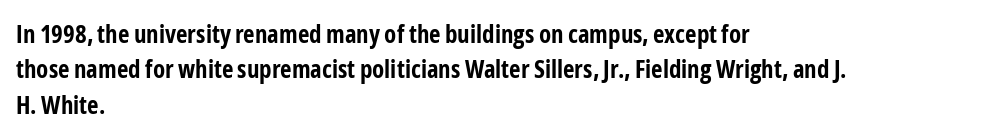
The strokes are fattened all the way to bold. Does the copy run flush right? No — it runs flush left. The face used here is rendered with its standard letterfit. Does the leading feel generous? No, just average. The typography opts for an upright posture over an oblique one.
